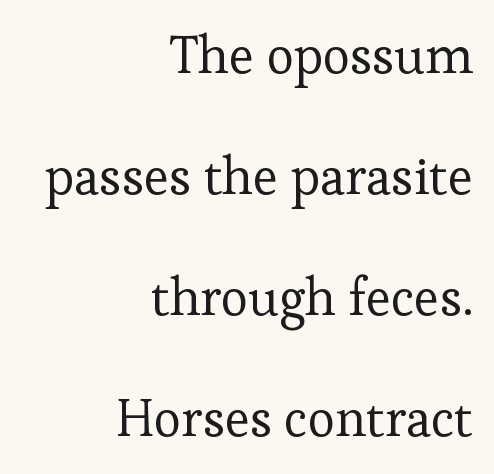
The image shows 52 px regular-weight serif type, upright; set right-aligned, loose line spacing (2.33x), normal letter spacing, not underlined; low stroke contrast and a medium x-height.
